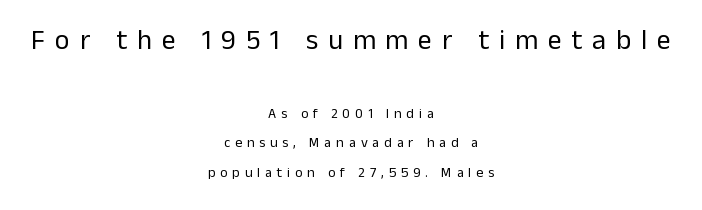
Q: Is the text bold? A: No.
Q: Is the text italic (slanted)? A: No, it is upright.
Q: Is the typeface a serif or a sans-serif typeface? A: Sans-serif.
Q: Is the text underlined? A: No.
Q: How is the paragraph aligned? A: Centered.
Q: Is the spacing between letters normal or unusually wide? A: Unusually wide.
Q: Is the spacing between lines tight, normal or loose? A: Loose.
Q: Which block of text is set in a larger size, the first (top) or the second (bottom)? A: The first (top) one.
Q: Width (condensed, normal, or wide)? A: Normal.
Q: Stroke contrast? A: Low.
Q: x-height? A: Medium.
Q: Monospaced? A: No.
